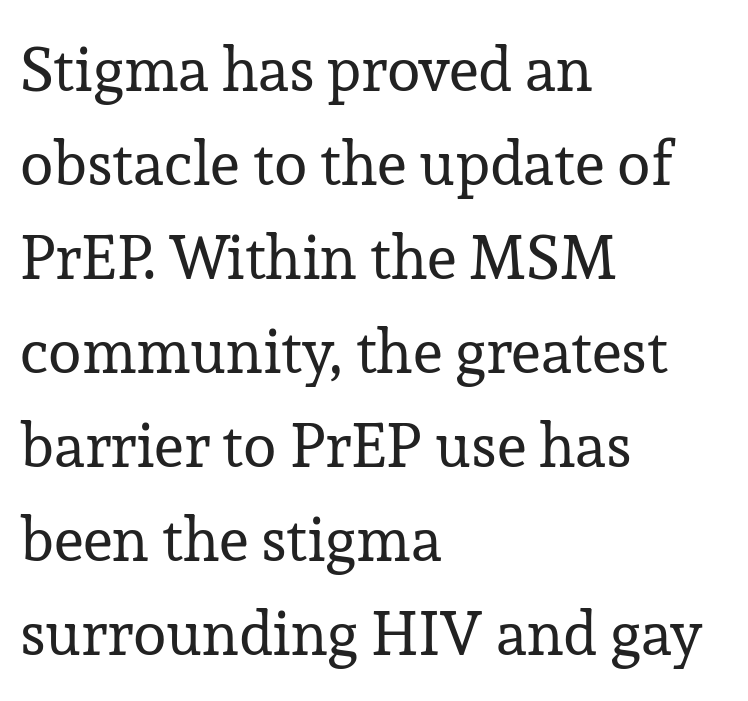
Q: Is the text bold? A: No.
Q: Is the text italic (slanted)? A: No, it is upright.
Q: Is the typeface a serif or a sans-serif typeface? A: Serif.
Q: Is the text underlined? A: No.
Q: How is the paragraph aligned? A: Left-aligned.
Q: Is the spacing between letters normal or unusually wide? A: Normal.
Q: Is the spacing between lines tight, normal or loose? A: Normal.
Q: Width (condensed, normal, or wide)? A: Normal.
Q: Stroke contrast? A: Low.
Q: x-height? A: Medium.
Q: Monospaced? A: No.
